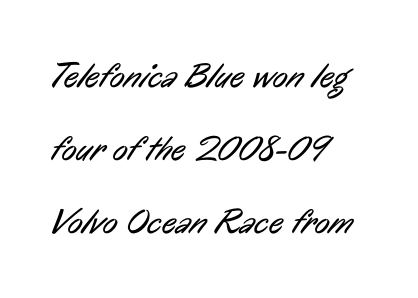
You could call the tracking neutral — neither tight nor loose. Font category for this specimen: sans-serif. This sample has the flowing, uneven cadence of proportional lettering. Does the copy run flush right? No — it runs flush left.
